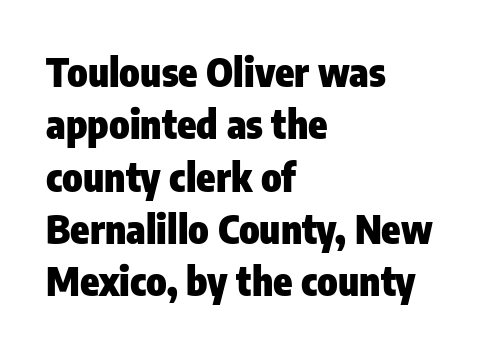
Q: Is the text bold? A: Yes.
Q: Is the text italic (slanted)? A: No, it is upright.
Q: Is the typeface a serif or a sans-serif typeface? A: Sans-serif.
Q: Is the text underlined? A: No.
Q: How is the paragraph aligned? A: Left-aligned.
Q: Is the spacing between letters normal or unusually wide? A: Normal.
Q: Is the spacing between lines tight, normal or loose? A: Normal.
Q: Width (condensed, normal, or wide)? A: Condensed.
Q: Stroke contrast? A: Low.
Q: x-height? A: Medium.
Q: Monospaced? A: No.
